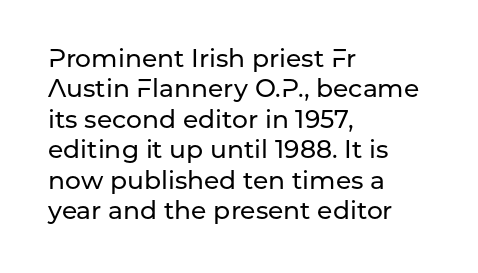
The typography opts for an upright posture over an oblique one. The letterforms sit shoulder to shoulder at normal distance. Compared with a centered layout, this one pins lines to the left instead. Descenders are the only things crossing below the line.
